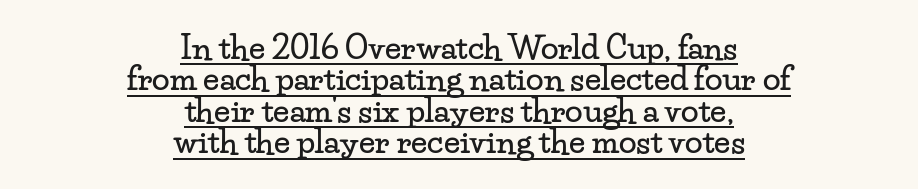
Q: Is the text italic (slanted)? A: No, it is upright.
Q: Is the typeface a serif or a sans-serif typeface? A: Serif.
Q: Is the text underlined? A: Yes.
Q: How is the paragraph aligned? A: Centered.
Q: Is the spacing between letters normal or unusually wide? A: Normal.
Q: Is the spacing between lines tight, normal or loose? A: Tight.
Q: Width (condensed, normal, or wide)? A: Wide.
Q: Stroke contrast? A: Low.
Q: x-height? A: Small.
Q: Monospaced? A: No.
